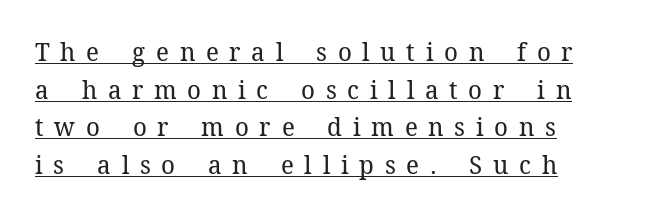
The image shows 26 px text type, upright; set left-aligned, normal line spacing (1.45x), unusually wide letter spacing (+0.41 em), underlined.
